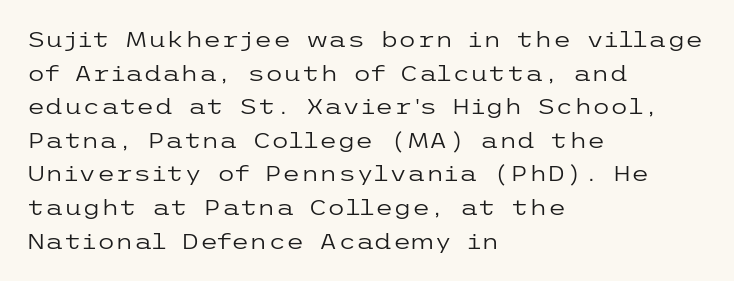
The font's upright variant was chosen for this text. Does the leading feel generous? No, just average. Letters rest on an invisible, unmarked baseline. Heft: none added — not bold. Typeset ragged right — the left edge is the straight one.
